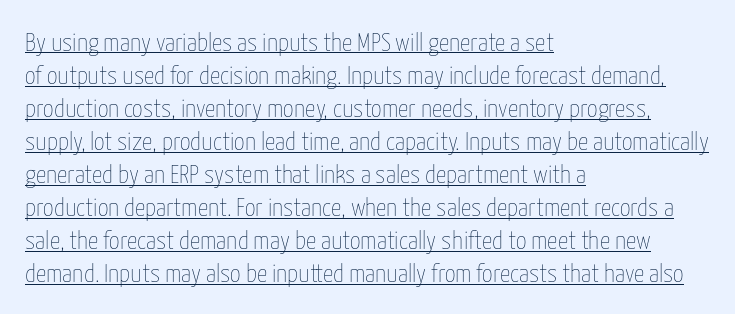
{"italic": "no", "bold": "no", "underline": "yes", "align": "left", "line_spacing": "normal", "line_spacing_ratio": 1.27, "letter_spacing": "normal", "letter_spacing_em": 0.0, "glyph_px": 26}
